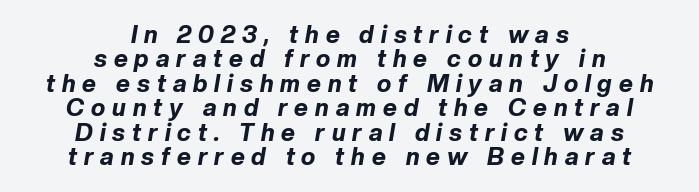
{"italic": "yes", "lean": "right", "slant_degrees": 10, "bold": "yes", "underline": "no", "align": "center", "line_spacing": "tight", "line_spacing_ratio": 1.02, "letter_spacing": "wide", "letter_spacing_em": 0.29, "glyph_px": 24}
